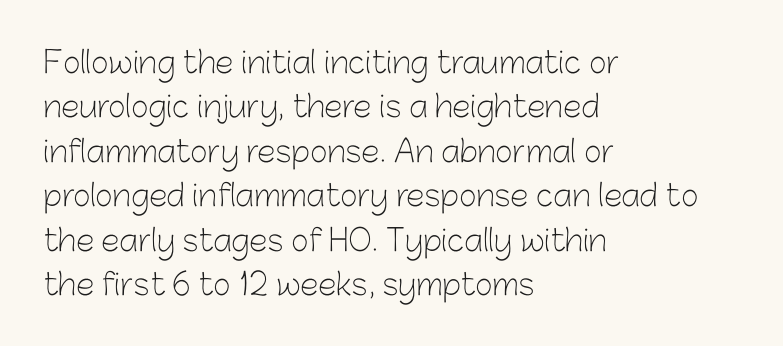
{"serif": "no", "italic": "no", "bold": "no", "weight": "light", "width": "normal", "stroke_contrast": "low", "x_height": "medium", "monospaced": "no", "underline": "no", "align": "left", "line_spacing": "normal", "line_spacing_ratio": 1.48, "letter_spacing": "normal", "letter_spacing_em": 0.0, "glyph_px": 30}
